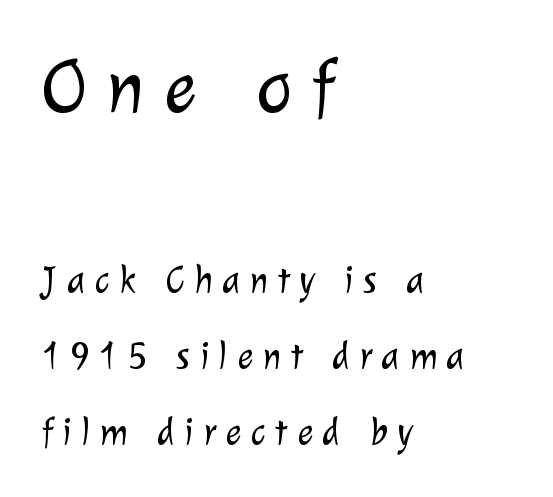
{"serif": "no", "bold": "no", "weight": "light", "width": "normal", "stroke_contrast": "low", "x_height": "medium", "monospaced": "no", "underline": "no", "align": "left", "line_spacing": "loose", "line_spacing_ratio": 2.0, "letter_spacing": "wide", "letter_spacing_em": 0.25, "larger_block": "first", "size_ratio": 2.03, "glyph_px": 77}
